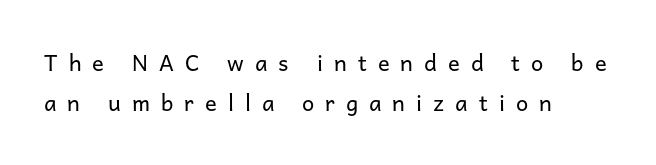
Do the letters lean? They stand straight. You could only call the tracking loose — the letters float apart. The typesetting does not lean heavy: it is not bold. The lines are quadded left. A clean baseline with only descenders dipping below it.
